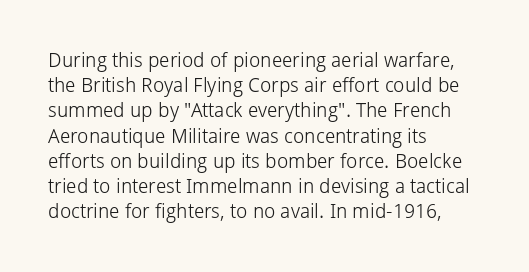
How would I describe the line gaps? Plain and ordinary. Stem width sits at or under what a default text font uses. Posture: straight, roman, zero tilt. Underlining? Definitely not there. How are the letters spaced? Ordinarily, with no added tracking. Alignment: flush left.
